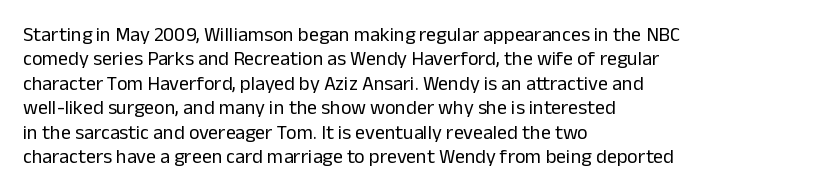
Q: Is the text bold? A: No.
Q: Is the text italic (slanted)? A: No, it is upright.
Q: Is the text underlined? A: No.
Q: How is the paragraph aligned? A: Left-aligned.
Q: Is the spacing between letters normal or unusually wide? A: Normal.
